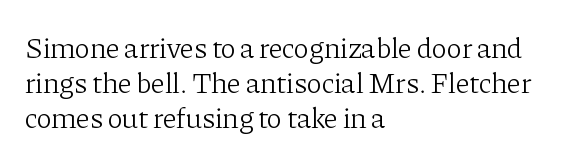
Quick note: not italic, upright. Standard letterfit; no display-style spreading of the glyphs. Varying glyph widths throughout — classic text-font behaviour. Old-style or modern, the face here clearly has serifs. Underlining? Definitely not there.
